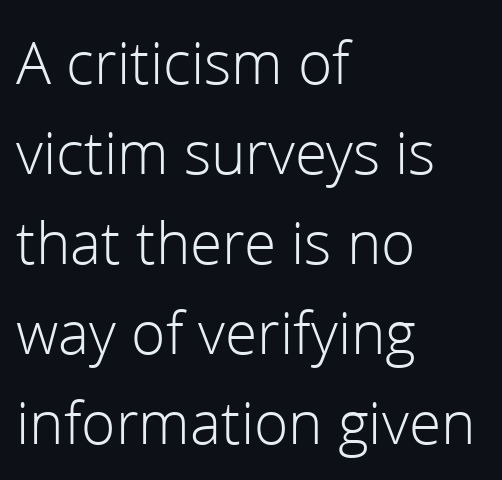
These glyphs show unthickened strokes, regular width or finer. Looks like regular typesetting: each glyph gets only the width it needs. The letters carry no serifs — their stems end cleanly without finishing strokes. Honestly, the row spacing looks completely unremarkable. Italic? Not at all — the glyphs are vertical. The paragraph shown leans on its left margin.
